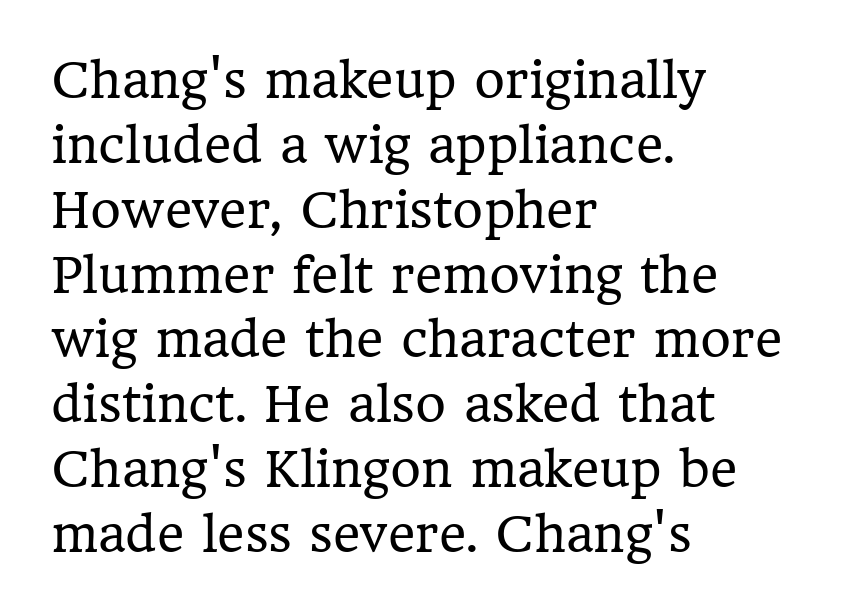
Q: Is the text bold? A: No.
Q: Is the text italic (slanted)? A: No, it is upright.
Q: Is the typeface a serif or a sans-serif typeface? A: Serif.
Q: Is the text underlined? A: No.
Q: How is the paragraph aligned? A: Left-aligned.
Q: Is the spacing between letters normal or unusually wide? A: Normal.
Q: Is the spacing between lines tight, normal or loose? A: Normal.
Q: Width (condensed, normal, or wide)? A: Normal.
Q: Stroke contrast? A: Low.
Q: x-height? A: Medium.
Q: Monospaced? A: No.
